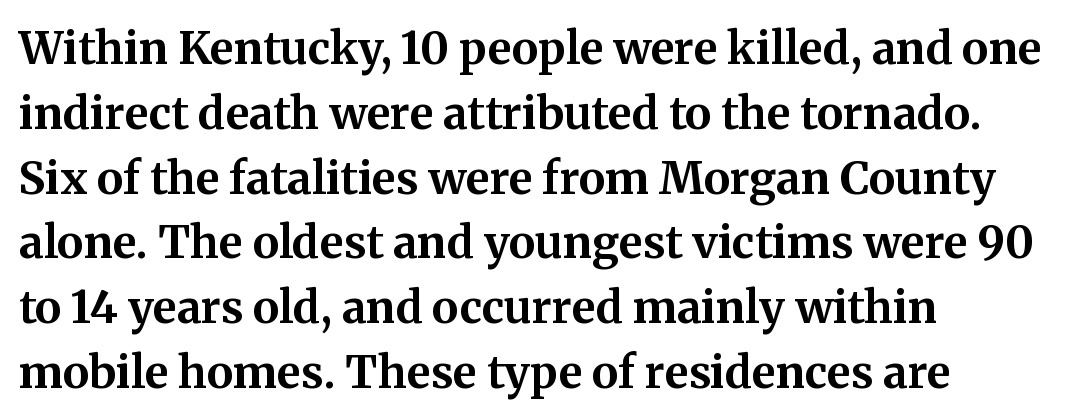
{"serif": "yes", "italic": "no", "bold": "yes", "weight": "bold", "width": "normal", "stroke_contrast": "medium", "x_height": "medium", "monospaced": "no", "underline": "no", "align": "left", "line_spacing": "normal", "line_spacing_ratio": 1.44, "letter_spacing": "normal", "letter_spacing_em": 0.0, "glyph_px": 45}
